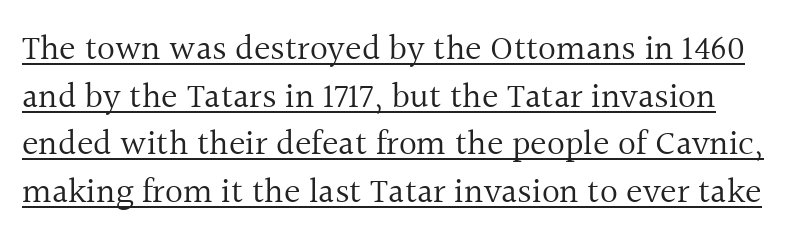
Short note: letters normally spaced. Stem width sits at or under what a default text font uses. Notice how descenders clear the ascenders below comfortably — that's standard leading. Small tapered or slab feet sit at the stroke ends, so this counts as serif. The letters stand straight up with perfectly vertical stems.
